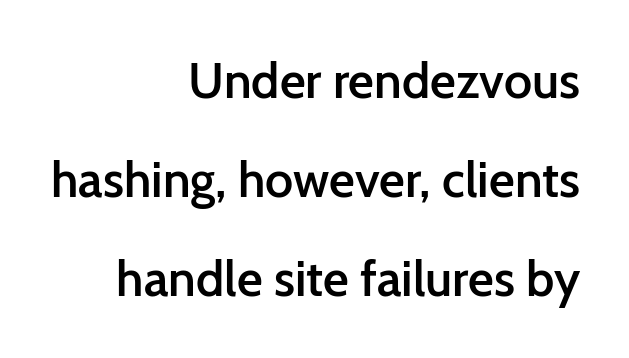
The letters sit at their default tracking, neither squeezed nor spread. The passage shown is typeset with a sans-serif family. Quick note: underline off. The paragraph shown leans on its right margin.
